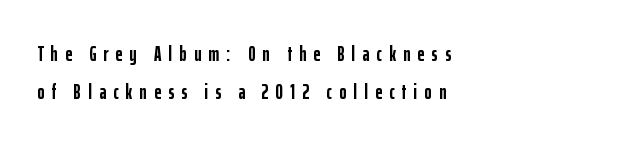
The image shows 21 px bold type, upright; set left-aligned, line spacing 1.79x, unusually wide letter spacing (+0.35 em), not underlined.
